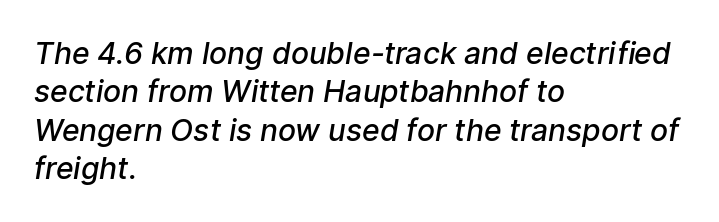
{"serif": "no", "bold": "semi", "weight": "semibold", "width": "normal", "stroke_contrast": "low", "x_height": "medium", "monospaced": "no", "underline": "no", "align": "left", "line_spacing": "normal", "line_spacing_ratio": 1.28, "letter_spacing": "normal", "letter_spacing_em": 0.0, "glyph_px": 30}
